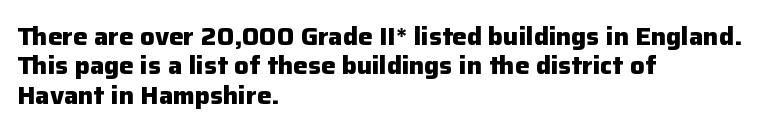
The image shows 24 px bold type, upright; set left-aligned, line spacing 1.22x, normal letter spacing, not underlined.
